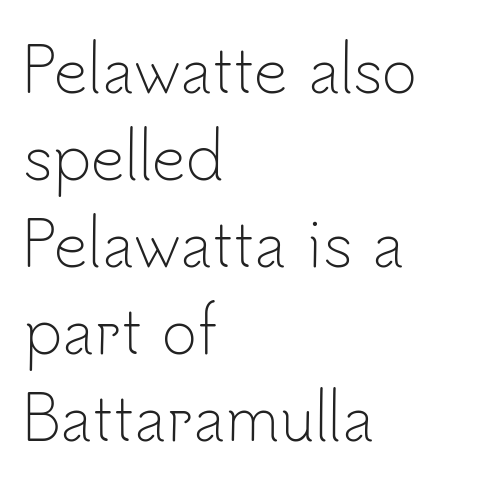
The face used here is rendered with its standard letterfit. Honestly, there is no underline to notice here at all. A light-to-regular cut is what we see here. You could not count columns in this text — the font is proportionally spaced. No feet cap the strokes, marking this as sans-serif type. Posture: straight, roman, zero tilt.
